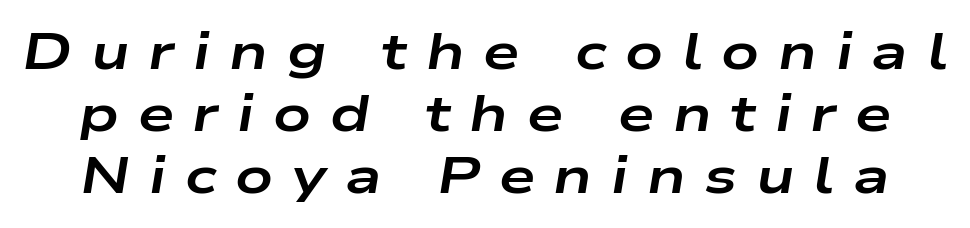
Q: Is the text bold? A: Yes.
Q: Is the text italic (slanted)? A: Yes, it leans right by about 9 degrees.
Q: Is the text underlined? A: No.
Q: Is the spacing between letters normal or unusually wide? A: Unusually wide.
Q: Width (condensed, normal, or wide)? A: Wide.
Q: Stroke contrast? A: Low.
Q: x-height? A: Medium.
Q: Monospaced? A: No.
